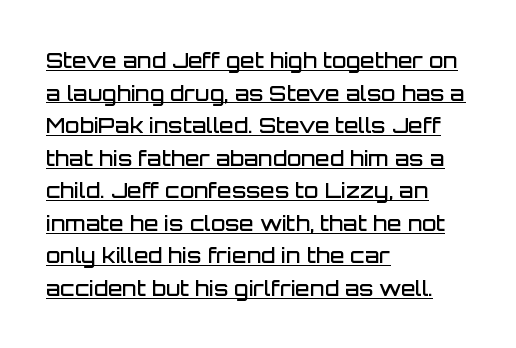
{"italic": "no", "bold": "semi", "underline": "yes", "align": "left", "line_spacing": "normal", "line_spacing_ratio": 1.55, "letter_spacing": "normal", "letter_spacing_em": 0.0, "glyph_px": 21}
